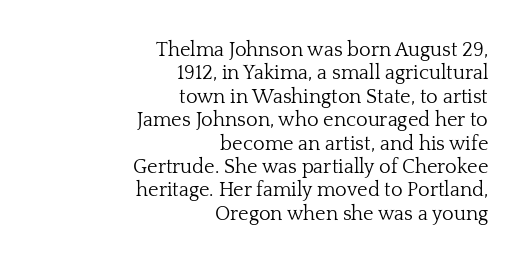
{"italic": "no", "bold": "no", "underline": "no", "align": "right", "line_spacing_ratio": 1.17, "letter_spacing": "normal", "letter_spacing_em": 0.0, "glyph_px": 20}
